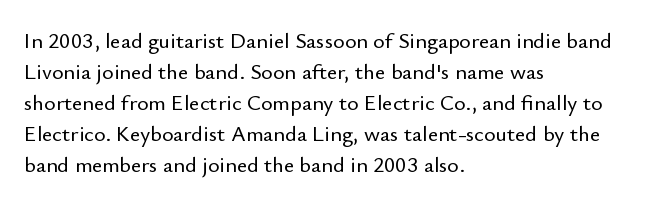
{"italic": "no", "underline": "no", "align": "left", "line_spacing": "normal", "line_spacing_ratio": 1.41, "letter_spacing": "normal", "letter_spacing_em": 0.0, "glyph_px": 22}
